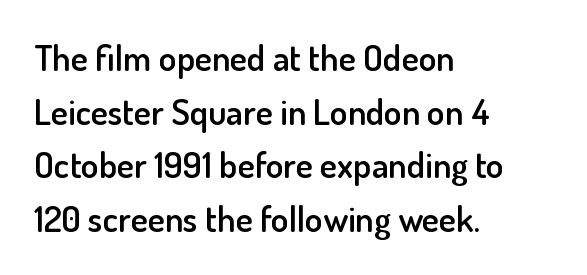
Q: Is the text bold? A: Semi-bold.
Q: Is the text italic (slanted)? A: No, it is upright.
Q: Is the typeface a serif or a sans-serif typeface? A: Sans-serif.
Q: Is the text underlined? A: No.
Q: How is the paragraph aligned? A: Left-aligned.
Q: Is the spacing between letters normal or unusually wide? A: Normal.
Q: Is the spacing between lines tight, normal or loose? A: Normal.
Q: Width (condensed, normal, or wide)? A: Normal.
Q: Stroke contrast? A: Low.
Q: x-height? A: Small.
Q: Monospaced? A: No.
